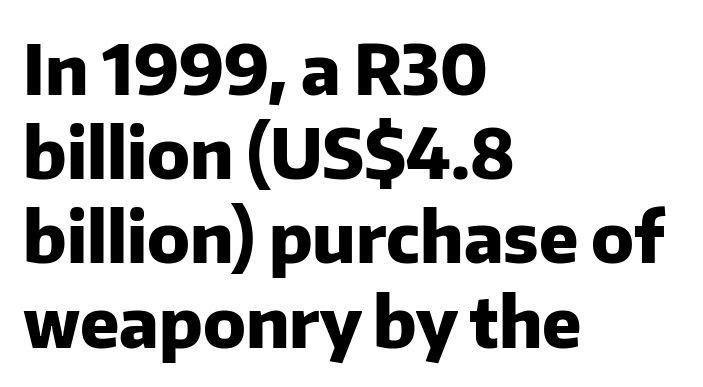
The image shows 69 px heavy sans-serif type, upright; set left-aligned, line spacing 1.22x, normal letter spacing, not underlined; low stroke contrast and a medium x-height.
